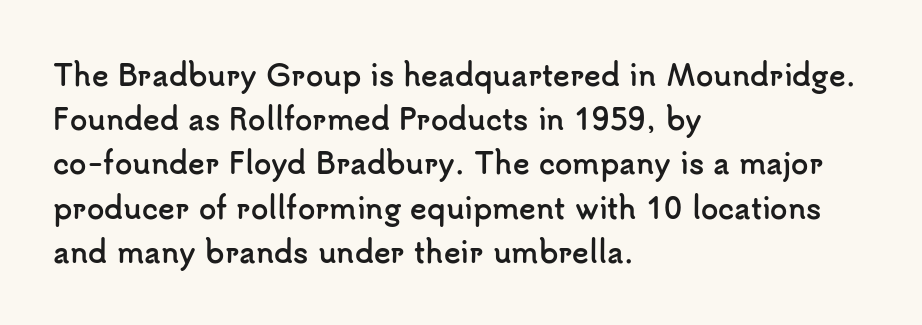
{"serif": "no", "italic": "no", "bold": "yes", "weight": "semibold", "width": "normal", "stroke_contrast": "low", "x_height": "small", "monospaced": "no", "underline": "no", "align": "left", "line_spacing": "normal", "line_spacing_ratio": 1.58, "letter_spacing": "normal", "letter_spacing_em": 0.0, "glyph_px": 28}
